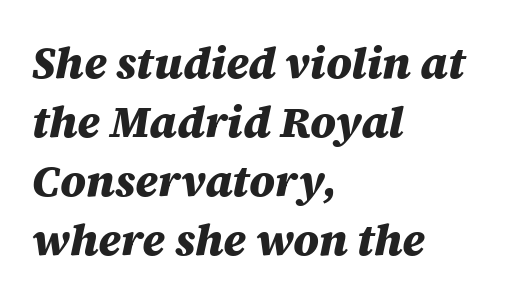
Q: Is the text bold? A: Yes.
Q: Is the text italic (slanted)? A: Yes, it leans right by about 12 degrees.
Q: Is the text underlined? A: No.
Q: How is the paragraph aligned? A: Left-aligned.
Q: Is the spacing between letters normal or unusually wide? A: Normal.
Q: Is the spacing between lines tight, normal or loose? A: Normal.
Q: Width (condensed, normal, or wide)? A: Normal.
Q: Stroke contrast? A: Medium.
Q: x-height? A: Large.
Q: Monospaced? A: No.
